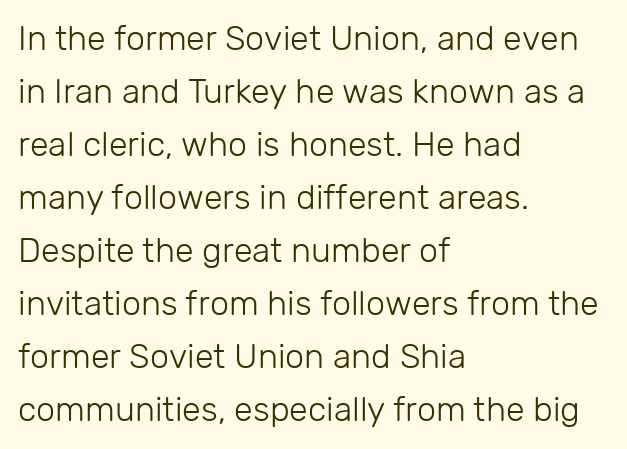
The rendering uses a moderate line-height, typical for paragraphs. Typeset ragged right — the left edge is the straight one. Designer's note — italics off, roman on. A light-to-regular cut is what we see here. The face used here is proportionally spaced, like ordinary book or web type. To sum up the face: it is a sans, with no serifs.
